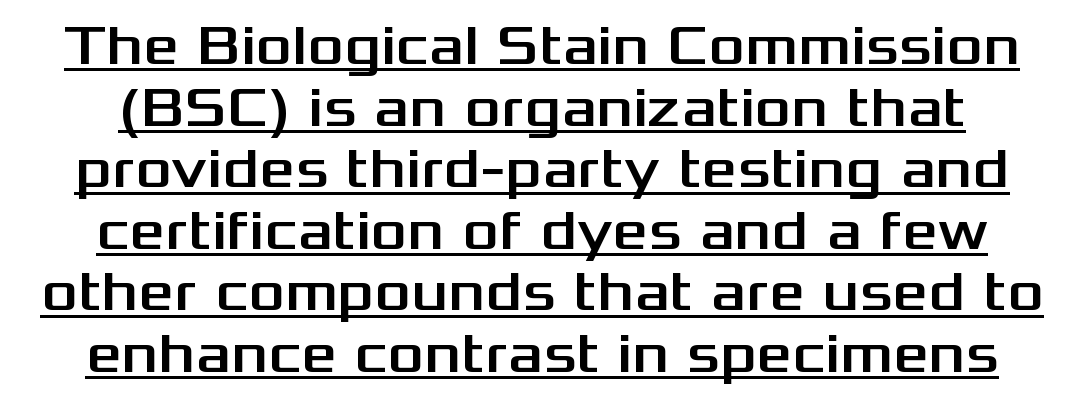
The image shows 56 px wide sans-serif type, upright; set tight line spacing (1.1x), normal letter spacing, underlined; medium stroke contrast and a medium x-height.
